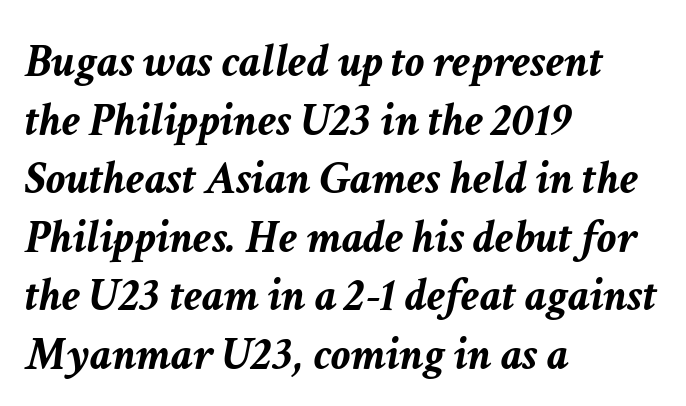
Nobody drew a line under any word here. Summary of weight: heavy, a full bold. Proportional: the letters do not fall into vertical columns. Visually the block forms a straight wall on the left and a jagged coastline on the right. The letters are slanted; this is an italic face. Look at the tracking — it's just the regular setting, nothing added.
